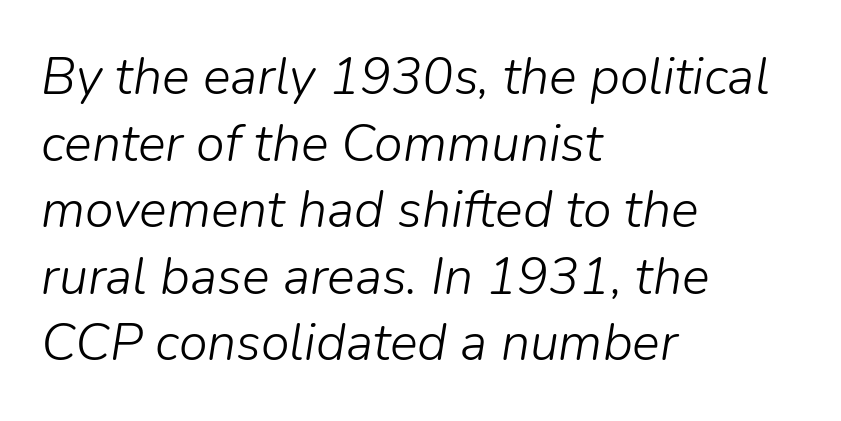
The letterforms sit shoulder to shoulder at normal distance. This is not heavy type; no bold has been used. Does the lettering tilt? It does — this is italic. Looks like regular typesetting: each glyph gets only the width it needs. Vertically, the passage feels balanced, rows spaced as you'd expect. Check under the words: just untouched page.
